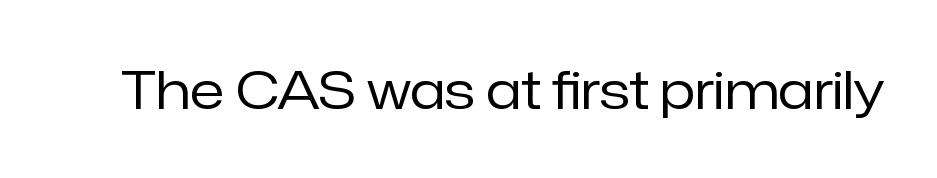
{"serif": "no", "italic": "no", "bold": "no", "weight": "regular", "width": "normal", "stroke_contrast": "low", "x_height": "medium", "monospaced": "no", "underline": "no", "letter_spacing": "normal", "letter_spacing_em": 0.0, "glyph_px": 52}
